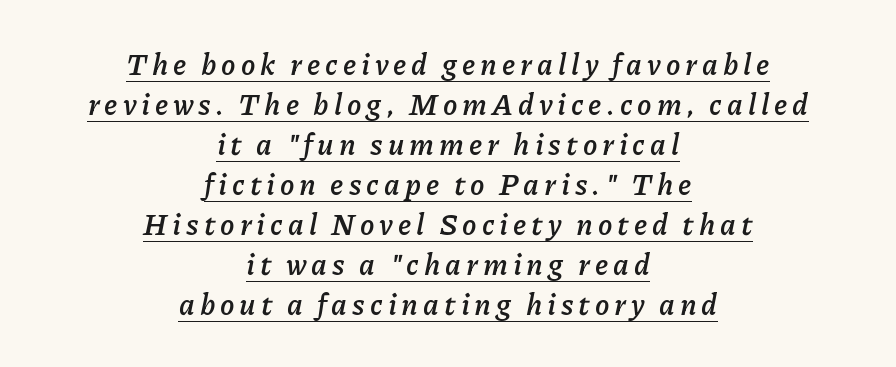
The image shows 29 px semibold type, italic (leaning right); set centered, normal line spacing (1.38x), underlined; low stroke contrast and a medium x-height.
